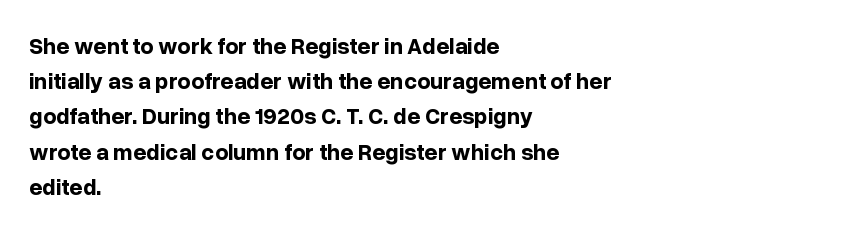
Q: Is the text bold? A: Yes.
Q: Is the text italic (slanted)? A: No, it is upright.
Q: Is the text underlined? A: No.
Q: How is the paragraph aligned? A: Left-aligned.
Q: Is the spacing between letters normal or unusually wide? A: Normal.
Q: Is the spacing between lines tight, normal or loose? A: Normal.
